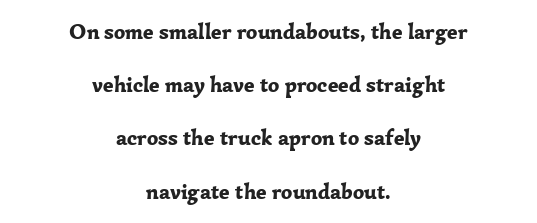
Q: Is the text bold? A: Yes.
Q: Is the text italic (slanted)? A: No, it is upright.
Q: Is the text underlined? A: No.
Q: How is the paragraph aligned? A: Centered.
Q: Is the spacing between letters normal or unusually wide? A: Normal.
Q: Is the spacing between lines tight, normal or loose? A: Loose.
